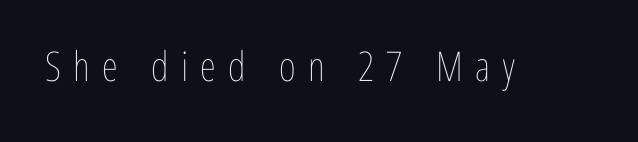
The space directly below the letters is spotless. This is roman type, the default non-slanted kind. Substantial extra tracking has been applied to these lines. Each letter keeps its own natural width here, so spacing adapts to shape. The letters look calm and open, with moderate or lighter stems.
